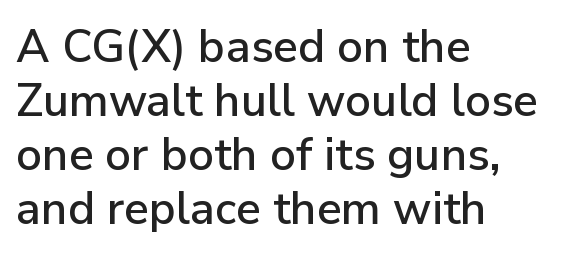
Q: Is the text italic (slanted)? A: No, it is upright.
Q: Is the typeface a serif or a sans-serif typeface? A: Sans-serif.
Q: Is the text underlined? A: No.
Q: How is the paragraph aligned? A: Left-aligned.
Q: Is the spacing between letters normal or unusually wide? A: Normal.
Q: Width (condensed, normal, or wide)? A: Normal.
Q: Stroke contrast? A: Low.
Q: x-height? A: Medium.
Q: Monospaced? A: No.
